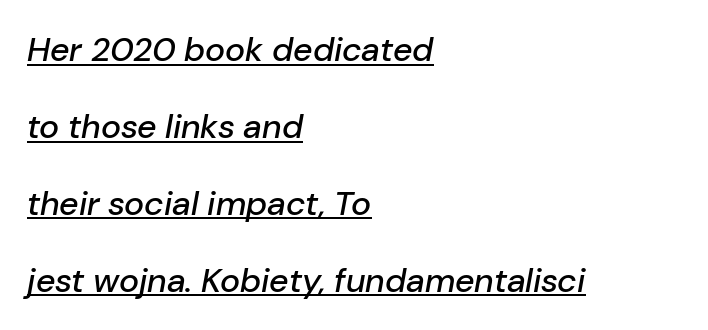
Q: Is the text italic (slanted)? A: Yes, it leans right by about 10 degrees.
Q: Is the text underlined? A: Yes.
Q: How is the paragraph aligned? A: Left-aligned.
Q: Is the spacing between letters normal or unusually wide? A: Normal.
Q: Is the spacing between lines tight, normal or loose? A: Loose.
Q: Width (condensed, normal, or wide)? A: Normal.
Q: Stroke contrast? A: Low.
Q: x-height? A: Medium.
Q: Monospaced? A: No.
